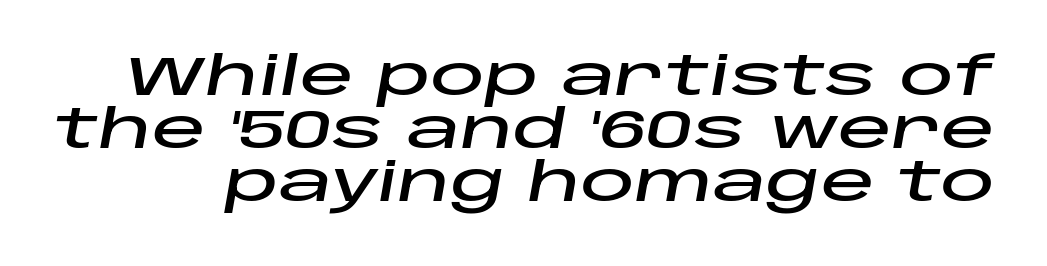
Note the varied advance widths — an 'i' is clearly narrower than an 'm'. Plain, unruled lines of type. Inter-character spacing is left at the font's built-in metrics. The text carries the slant typical of an italic or oblique font.
